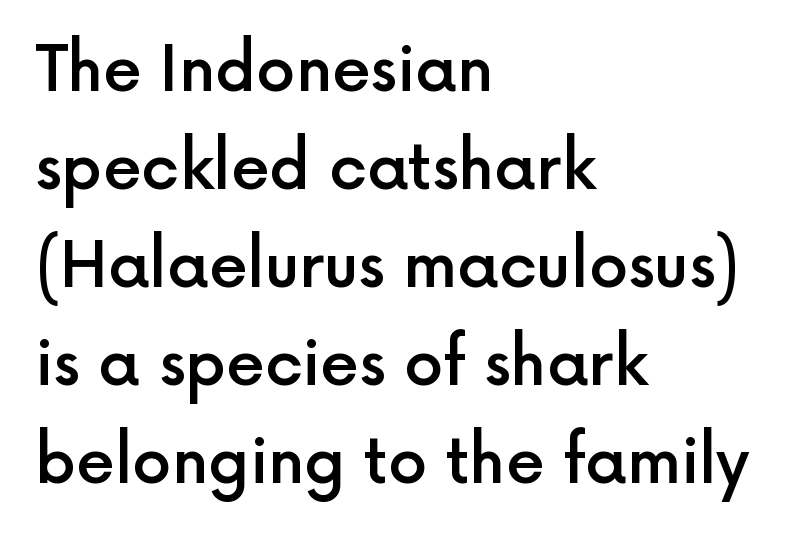
Q: Is the text bold? A: Semi-bold.
Q: Is the text italic (slanted)? A: No, it is upright.
Q: Is the typeface a serif or a sans-serif typeface? A: Sans-serif.
Q: Is the text underlined? A: No.
Q: How is the paragraph aligned? A: Left-aligned.
Q: Is the spacing between letters normal or unusually wide? A: Normal.
Q: Is the spacing between lines tight, normal or loose? A: Normal.
Q: Width (condensed, normal, or wide)? A: Normal.
Q: x-height? A: Medium.
Q: Monospaced? A: No.
